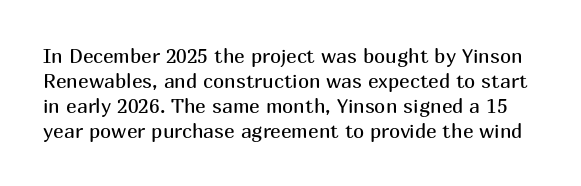
The rows are spaced the way most documents space them. The string is rendered with underlining switched off. Rendered with straight, roman letterforms. Stem width sits at or under what a default text font uses. The line texture is even and compact thanks to regular tracking.
